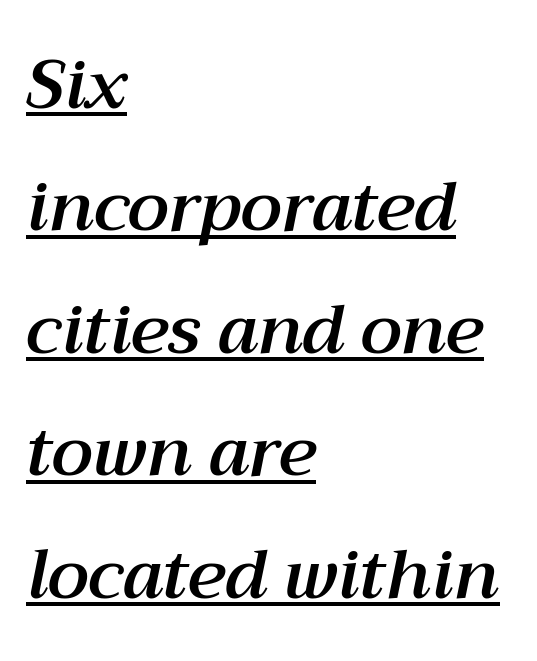
Q: Is the text italic (slanted)? A: Yes, it leans right by about 12 degrees.
Q: Is the text underlined? A: Yes.
Q: How is the paragraph aligned? A: Left-aligned.
Q: Is the spacing between letters normal or unusually wide? A: Normal.
Q: Width (condensed, normal, or wide)? A: Normal.
Q: Stroke contrast? A: Medium.
Q: x-height? A: Medium.
Q: Monospaced? A: No.
